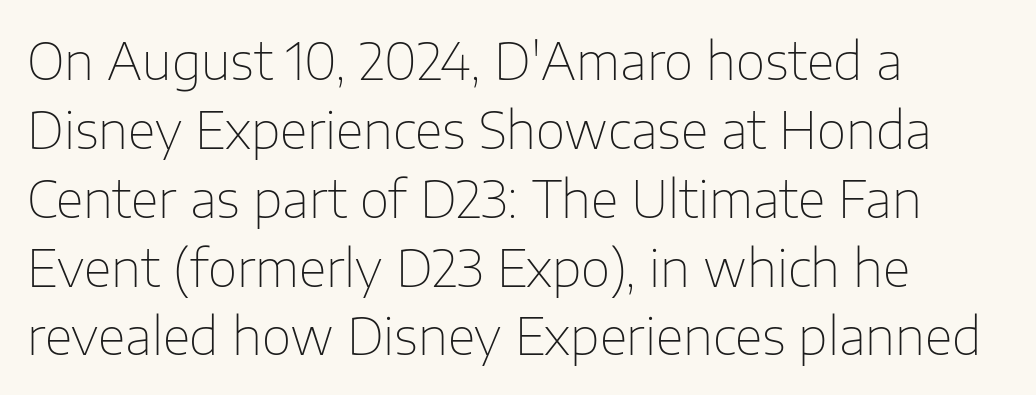
Q: Is the text bold? A: No.
Q: Is the text italic (slanted)? A: No, it is upright.
Q: Is the typeface a serif or a sans-serif typeface? A: Sans-serif.
Q: Is the text underlined? A: No.
Q: How is the paragraph aligned? A: Left-aligned.
Q: Is the spacing between letters normal or unusually wide? A: Normal.
Q: Is the spacing between lines tight, normal or loose? A: Normal.
Q: Width (condensed, normal, or wide)? A: Normal.
Q: Stroke contrast? A: Low.
Q: x-height? A: Medium.
Q: Monospaced? A: No.
